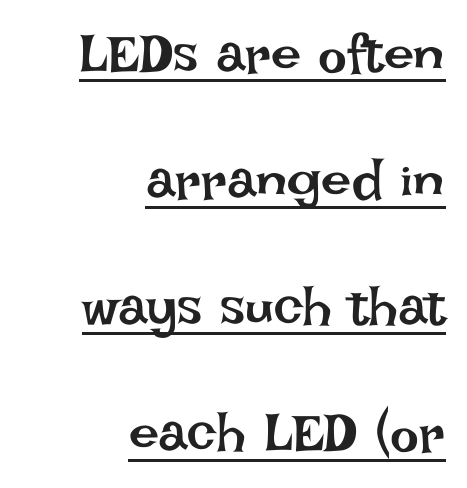
The image shows 54 px regular-weight type, upright; set right-aligned, loose line spacing (2.34x), normal letter spacing, underlined; low stroke contrast and a large x-height.
